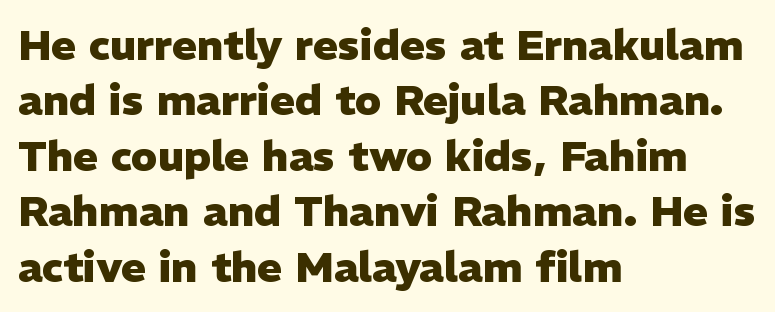
Q: Is the text bold? A: Yes.
Q: Is the text italic (slanted)? A: No, it is upright.
Q: Is the typeface a serif or a sans-serif typeface? A: Sans-serif.
Q: Is the text underlined? A: No.
Q: How is the paragraph aligned? A: Left-aligned.
Q: Is the spacing between letters normal or unusually wide? A: Normal.
Q: Is the spacing between lines tight, normal or loose? A: Normal.
Q: Width (condensed, normal, or wide)? A: Normal.
Q: Stroke contrast? A: Low.
Q: x-height? A: Medium.
Q: Monospaced? A: No.
